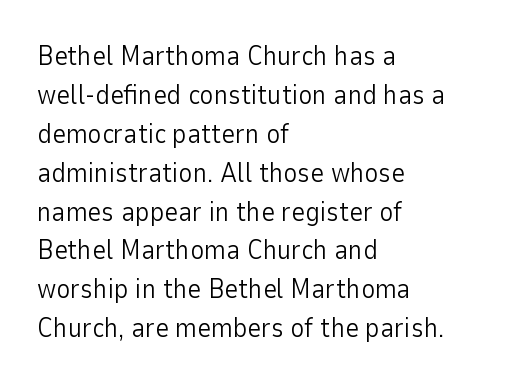
The image shows 27 px text type, upright; set left-aligned, normal line spacing (1.44x), normal letter spacing, not underlined.
